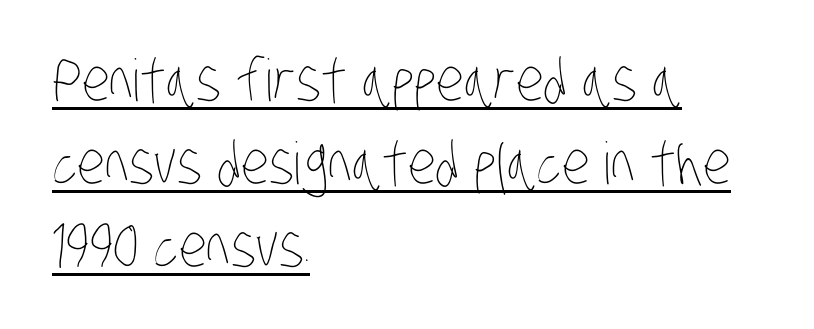
{"bold": "no", "weight": "thin", "width": "condensed", "stroke_contrast": "low", "x_height": "large", "monospaced": "no", "underline": "yes", "align": "left", "line_spacing": "normal", "line_spacing_ratio": 1.43, "letter_spacing": "normal", "letter_spacing_em": 0.0, "glyph_px": 58}
